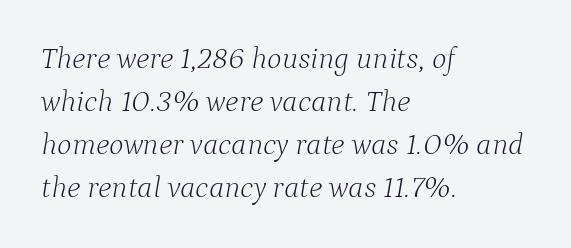
Horizontal bands of white between lines are of average thickness. An italicized treatment has been applied to the whole sample. There is no visible air inserted between adjacent glyphs. Is this a heavy cut? Hardly; it is regular or lighter. Are there feet on the stems? There are — it's a serif.
